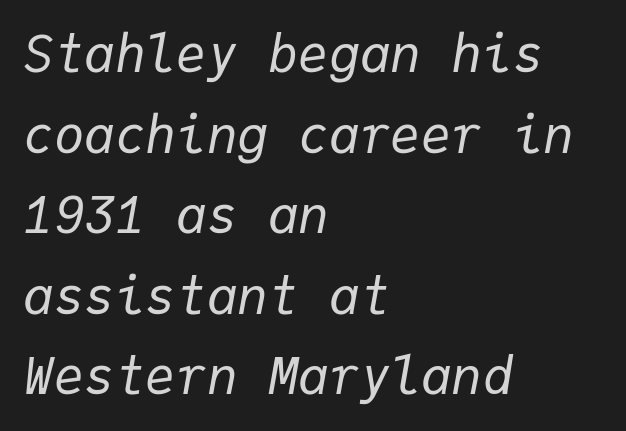
Q: Is the text bold? A: No.
Q: Is the text italic (slanted)? A: Yes, it leans right by about 9 degrees.
Q: Is the text underlined? A: No.
Q: How is the paragraph aligned? A: Left-aligned.
Q: Is the spacing between letters normal or unusually wide? A: Normal.
Q: Is the spacing between lines tight, normal or loose? A: Normal.
Q: Width (condensed, normal, or wide)? A: Normal.
Q: Stroke contrast? A: Low.
Q: x-height? A: Medium.
Q: Monospaced? A: Yes.
